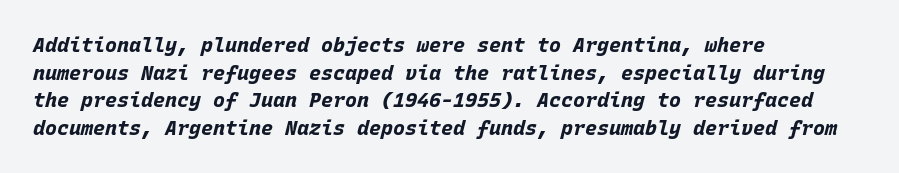
Q: Is the text bold? A: Yes.
Q: Is the text italic (slanted)? A: Yes, it leans right by about 15 degrees.
Q: Is the text underlined? A: No.
Q: How is the paragraph aligned? A: Left-aligned.
Q: Is the spacing between letters normal or unusually wide? A: Normal.
Q: Is the spacing between lines tight, normal or loose? A: Normal.
